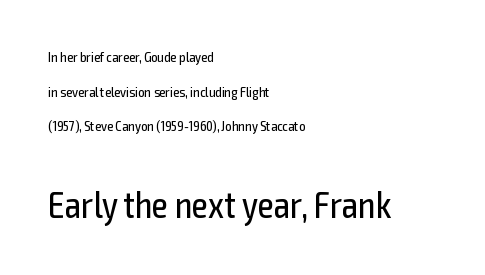
No feet cap the strokes, marking this as sans-serif type. The second block has been scaled up relative to the first. Descender tails drop into unmarked territory. A student would call this left alignment; a typographer would say flush left, rag right.
